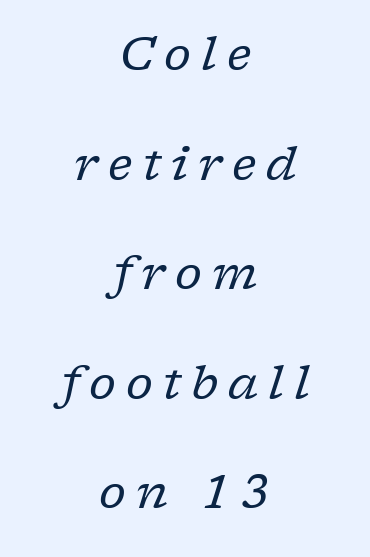
Q: Is the text bold? A: No.
Q: Is the text italic (slanted)? A: Yes, it leans right by about 17 degrees.
Q: Is the typeface a serif or a sans-serif typeface? A: Serif.
Q: Is the text underlined? A: No.
Q: How is the paragraph aligned? A: Centered.
Q: Is the spacing between letters normal or unusually wide? A: Unusually wide.
Q: Is the spacing between lines tight, normal or loose? A: Loose.
Q: Width (condensed, normal, or wide)? A: Normal.
Q: Stroke contrast? A: Low.
Q: x-height? A: Medium.
Q: Monospaced? A: No.
